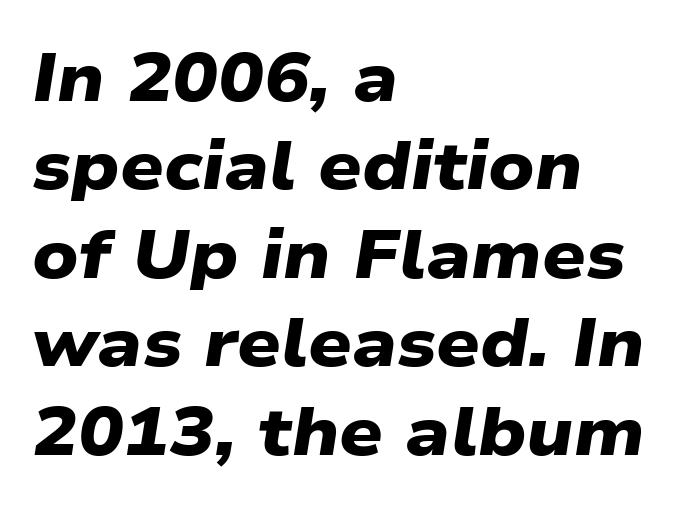
The image shows 68 px heavy, wide sans-serif type; set left-aligned, normal line spacing (1.3x), normal letter spacing, not underlined; low stroke contrast and a medium x-height.
